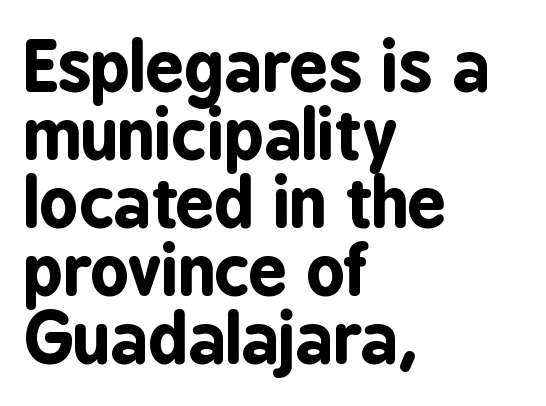
{"serif": "no", "italic": "no", "bold": "yes", "weight": "bold", "width": "condensed", "stroke_contrast": "low", "x_height": "medium", "monospaced": "no", "underline": "no", "align": "left", "line_spacing": "tight", "line_spacing_ratio": 1.0, "letter_spacing": "normal", "letter_spacing_em": 0.0, "glyph_px": 68}
